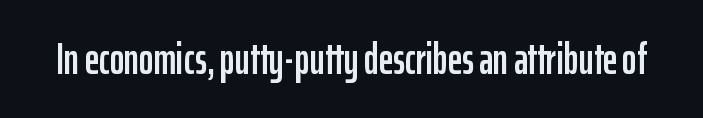
Q: Is the text italic (slanted)? A: No, it is upright.
Q: Is the typeface a serif or a sans-serif typeface? A: Sans-serif.
Q: Is the text underlined? A: No.
Q: Is the spacing between letters normal or unusually wide? A: Normal.
Q: Width (condensed, normal, or wide)? A: Condensed.
Q: Stroke contrast? A: Low.
Q: x-height? A: Medium.
Q: Monospaced? A: No.
